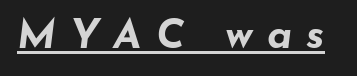
{"italic": "yes", "lean": "right", "slant_degrees": 7, "bold": "yes", "weight": "bold", "width": "wide", "stroke_contrast": "low", "x_height": "small", "monospaced": "no", "underline": "yes", "letter_spacing": "wide", "letter_spacing_em": 0.34, "glyph_px": 41}
